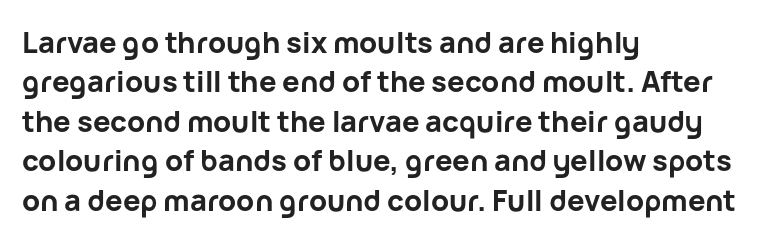
The image shows 29 px bold sans-serif type, upright; set left-aligned, normal line spacing (1.36x), normal letter spacing, not underlined; low stroke contrast and a medium x-height.
